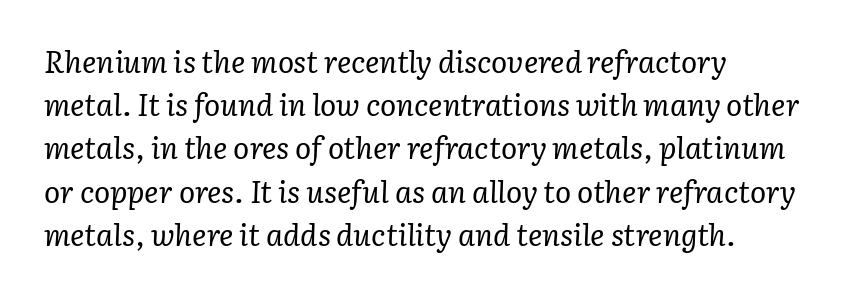
The letters sit at their default tracking, neither squeezed nor spread. Emphasis-style slanted type is in use. Compared with a centered layout, this one pins lines to the left instead. The characters display serif detailing at their extremities. Regular leading. Note the varied advance widths — an 'i' is clearly narrower than an 'm'.
